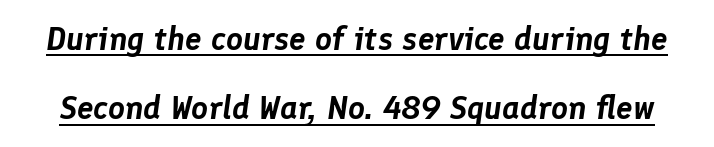
The image shows 33 px text type, italic (leaning right); set loose line spacing (2.1x), normal letter spacing, underlined; low stroke contrast and a medium x-height.
